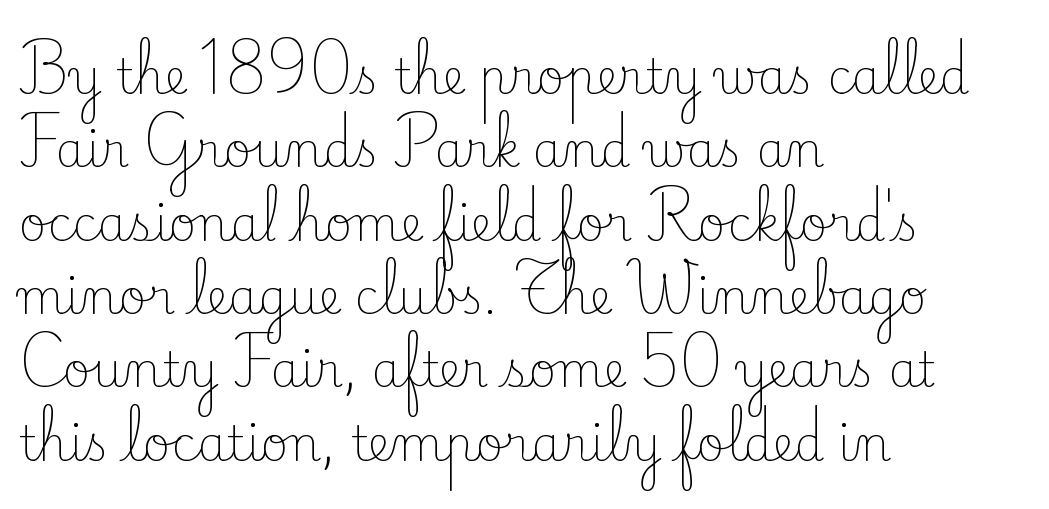
{"serif": "yes", "italic": "no", "bold": "no", "weight": "light", "width": "normal", "stroke_contrast": "low", "x_height": "small", "monospaced": "no", "underline": "no", "align": "left", "line_spacing": "normal", "line_spacing_ratio": 1.56, "letter_spacing": "normal", "letter_spacing_em": 0.0, "glyph_px": 47}
